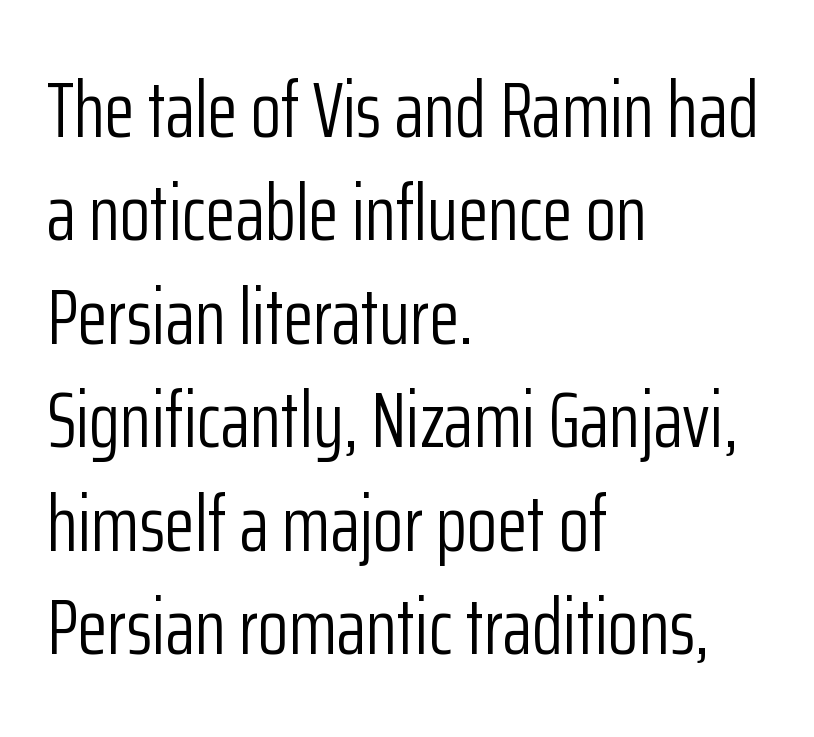
A classic flush-left, rag-right setting is used for this passage. The letterforms sit at book weight or below. The text was rendered using a sans face with plain stroke endings. The type is set solid horizontally, with unmodified tracking. Do the characters align in a grid? No, the font is proportional. A clean baseline with only descenders dipping below it.
